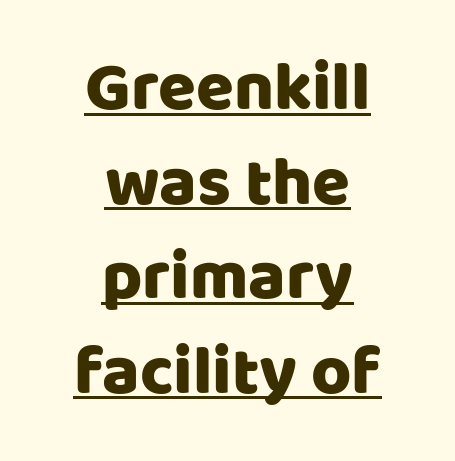
Q: Is the text italic (slanted)? A: No, it is upright.
Q: Is the typeface a serif or a sans-serif typeface? A: Sans-serif.
Q: Is the text underlined? A: Yes.
Q: How is the paragraph aligned? A: Centered.
Q: Is the spacing between letters normal or unusually wide? A: Normal.
Q: Is the spacing between lines tight, normal or loose? A: Normal.
Q: Width (condensed, normal, or wide)? A: Normal.
Q: Stroke contrast? A: Low.
Q: x-height? A: Large.
Q: Monospaced? A: No.
